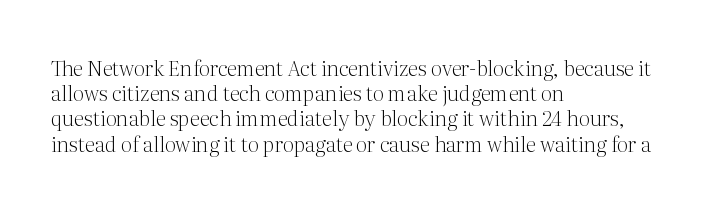
{"italic": "no", "bold": "no", "underline": "no", "align": "left", "line_spacing_ratio": 1.2, "letter_spacing": "normal", "letter_spacing_em": 0.0, "glyph_px": 21}
